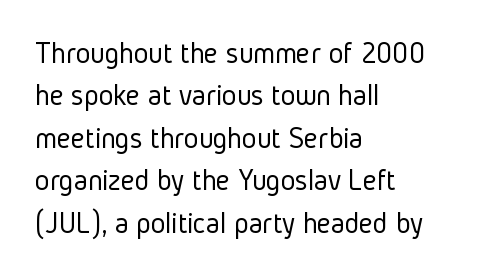
{"serif": "no", "italic": "no", "bold": "no", "weight": "light", "width": "condensed", "stroke_contrast": "low", "x_height": "medium", "monospaced": "no", "underline": "no", "align": "left", "line_spacing": "normal", "line_spacing_ratio": 1.37, "letter_spacing": "normal", "letter_spacing_em": 0.0, "glyph_px": 31}
